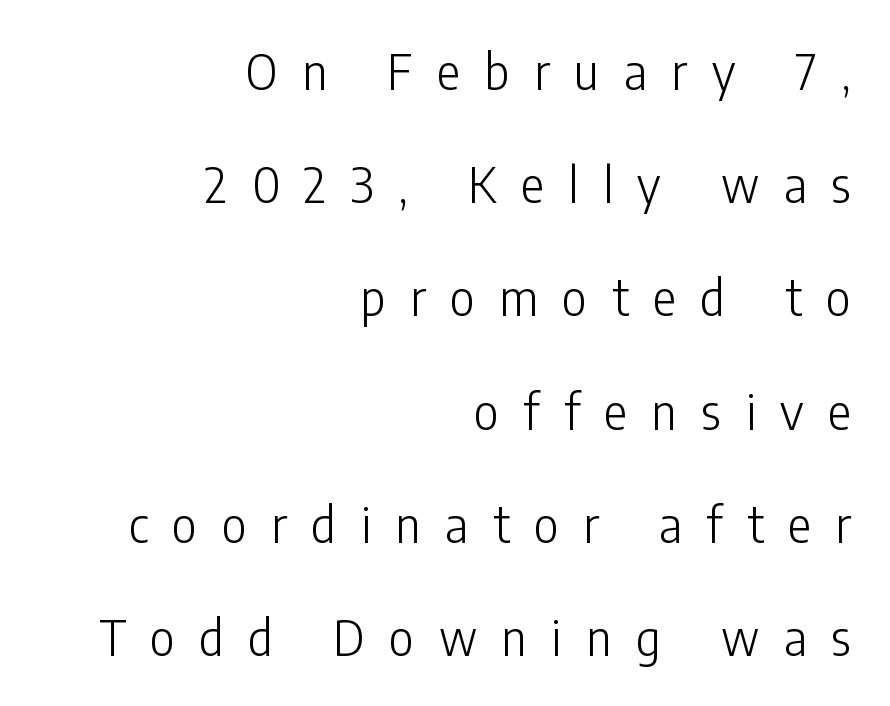
Quick note: not italic, upright. The letters carry no serifs — their stems end cleanly without finishing strokes. Is the type heavy? It reads as light-to-regular instead. The lines in this sample share a right terminus and differ only in where they begin. Anything drawn beneath the words? Only blank space. How would I describe the line gaps? Wide and relaxed.
